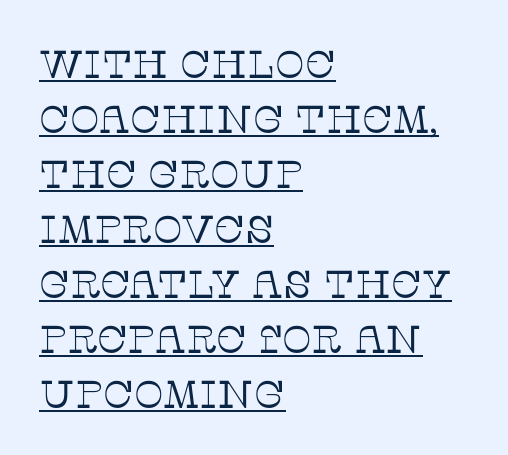
{"serif": "yes", "italic": "no", "bold": "no", "weight": "thin", "width": "normal", "stroke_contrast": "low", "x_height": "large", "monospaced": "no", "underline": "yes", "align": "left", "line_spacing": "normal", "line_spacing_ratio": 1.41, "letter_spacing": "normal", "letter_spacing_em": 0.0, "glyph_px": 39}
